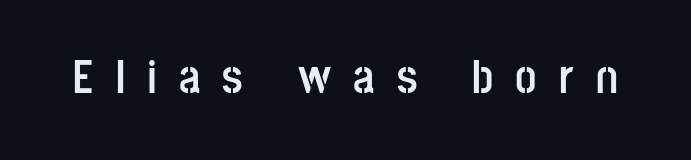
The image shows 47 px semibold, condensed sans-serif type, upright; set unusually wide letter spacing (+0.47 em), not underlined; low stroke contrast and a large x-height.
